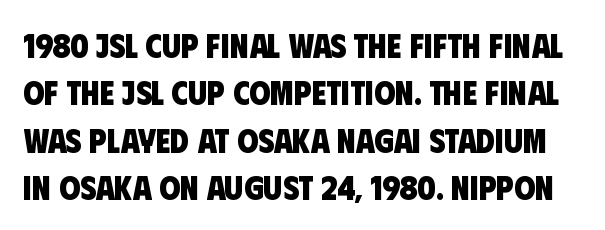
Q: Is the text bold? A: Yes.
Q: Is the typeface a serif or a sans-serif typeface? A: Sans-serif.
Q: Is the text underlined? A: No.
Q: Is the spacing between letters normal or unusually wide? A: Normal.
Q: Is the spacing between lines tight, normal or loose? A: Normal.
Q: Width (condensed, normal, or wide)? A: Condensed.
Q: Stroke contrast? A: Low.
Q: x-height? A: Large.
Q: Monospaced? A: No.
